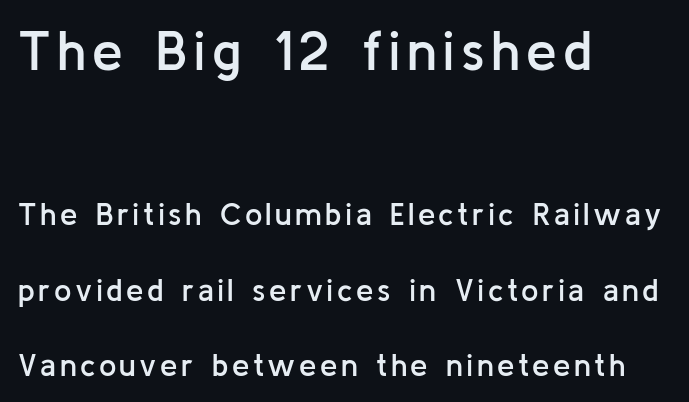
A typesetter would mark this as roman, not italic. Just letters on the line, the space beneath them empty. The face used here is proportionally spaced, like ordinary book or web type. Is the block centered? No — it sits flush against the left margin.
